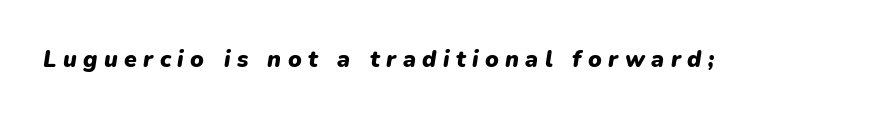
Q: Is the text bold? A: Yes.
Q: Is the text italic (slanted)? A: Yes, it leans right by about 9 degrees.
Q: Is the text underlined? A: No.
Q: Is the spacing between letters normal or unusually wide? A: Unusually wide.
